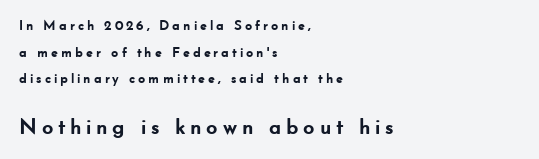
{"italic": "no", "bold": "yes", "underline": "no", "align": "left", "line_spacing": "loose", "line_spacing_ratio": 1.91, "larger_block": "second", "size_ratio": 1.57, "glyph_px": 22}
